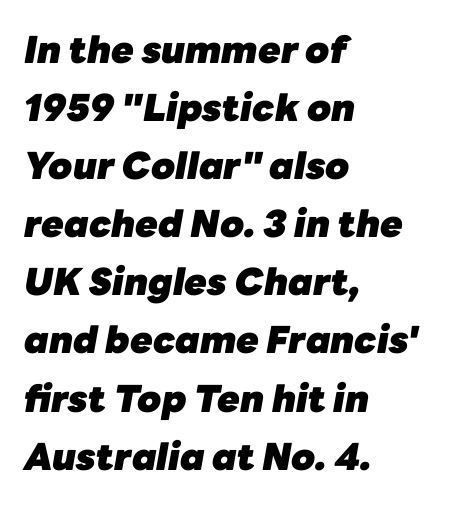
The image shows 37 px heavy type, italic (leaning right); set left-aligned, normal line spacing (1.57x), normal letter spacing, not underlined; low stroke contrast and a medium x-height.
